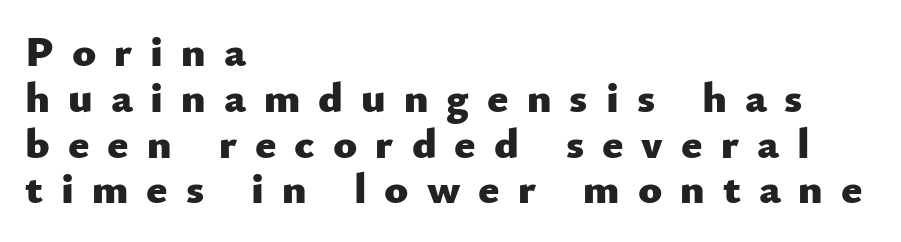
Where is the straight margin? On the left. Varying glyph widths throughout — classic text-font behaviour. Stroke terminals: plain, sans-serif. Display-style spreading of the glyphs; the letterfit is very open.
